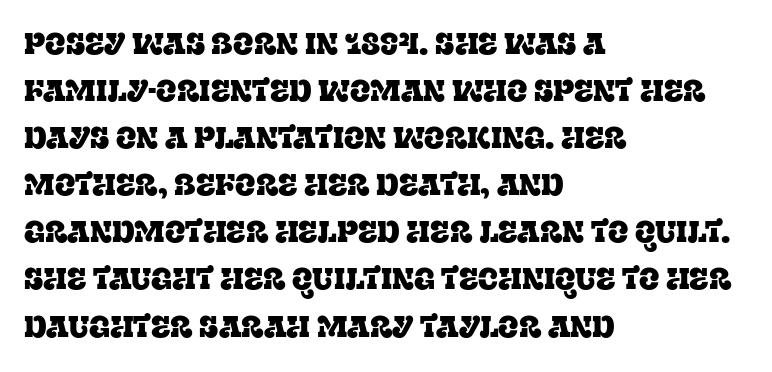
The image shows 30 px serif type, upright; set left-aligned, normal line spacing (1.57x), normal letter spacing, not underlined; low stroke contrast and a large x-height.
